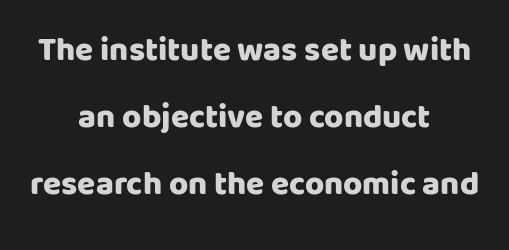
The image shows 33 px heavy sans-serif type, upright; set centered, loose line spacing (2.03x), normal letter spacing, not underlined; low stroke contrast and a large x-height.
